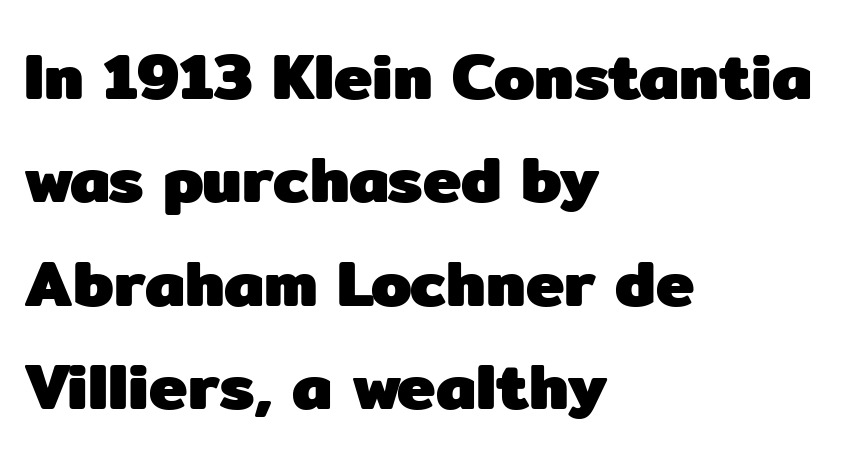
Q: Is the text bold? A: Yes.
Q: Is the text italic (slanted)? A: No, it is upright.
Q: Is the typeface a serif or a sans-serif typeface? A: Sans-serif.
Q: Is the text underlined? A: No.
Q: How is the paragraph aligned? A: Left-aligned.
Q: Is the spacing between letters normal or unusually wide? A: Normal.
Q: Is the spacing between lines tight, normal or loose? A: Normal.
Q: Width (condensed, normal, or wide)? A: Normal.
Q: Stroke contrast? A: Low.
Q: x-height? A: Medium.
Q: Monospaced? A: No.
